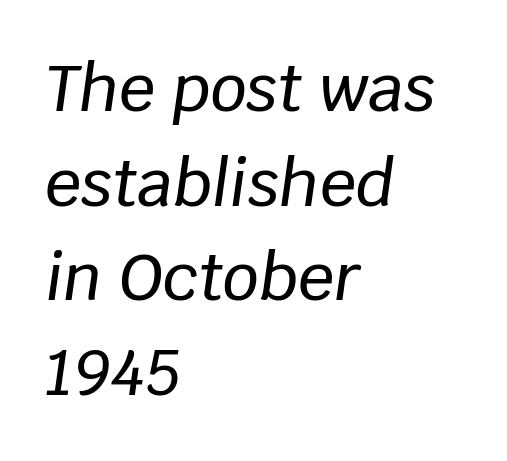
Every row of glyphs begins at an identical x-position on the left. Whoever set this chose a conventional vertical rhythm. The passage shown is typed in a proportional face where columns would drift. The letters are slanted; this is an italic face.
